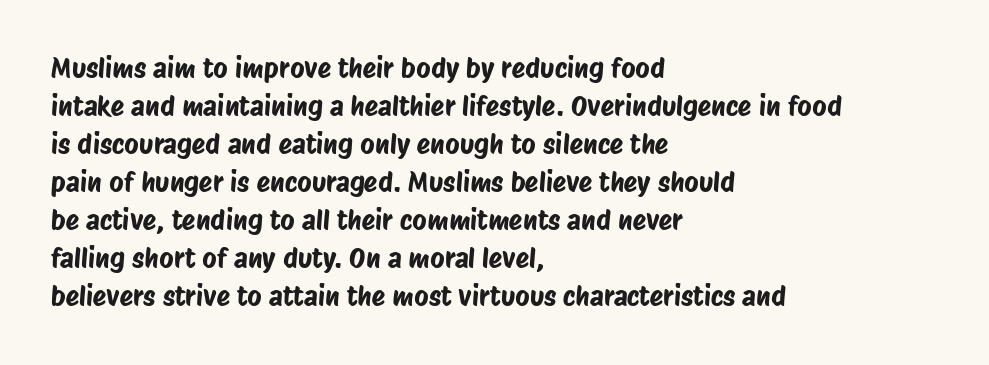
Q: Is the typeface a serif or a sans-serif typeface? A: Sans-serif.
Q: Is the text underlined? A: No.
Q: How is the paragraph aligned? A: Left-aligned.
Q: Is the spacing between letters normal or unusually wide? A: Normal.
Q: Is the spacing between lines tight, normal or loose? A: Normal.
Q: Width (condensed, normal, or wide)? A: Condensed.
Q: Stroke contrast? A: Low.
Q: x-height? A: Large.
Q: Monospaced? A: No.
